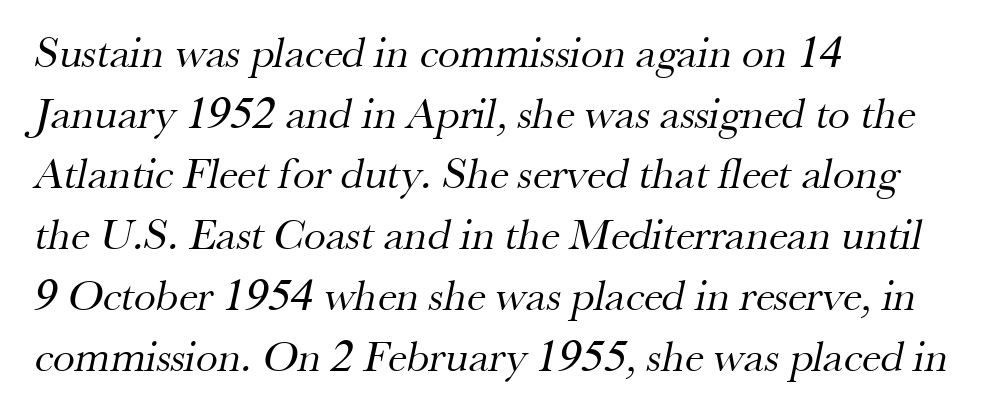
Leading: standard. The designer went with a serif here, giving each stem small feet. Summary of weight: not heavy and not bold. The paragraph shown leans on its left margin. Each word holds together tightly as a unit, with standard inter-letter gaps. No word sits above an underline.
